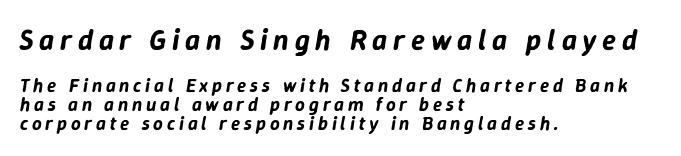
The image shows 29 px text type, italic (leaning right); set left-aligned, tight line spacing (0.99x), unusually wide letter spacing (+0.2 em), not underlined; the first (top) block is 1.53x larger; low stroke contrast and a medium x-height.
